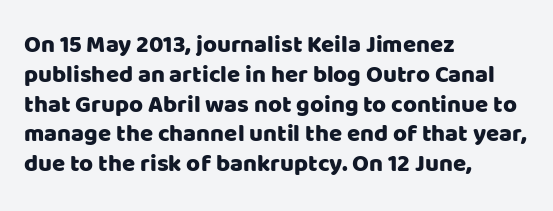
{"italic": "no", "underline": "no", "align": "left", "line_spacing_ratio": 1.24, "letter_spacing": "normal", "letter_spacing_em": 0.0, "glyph_px": 24}
